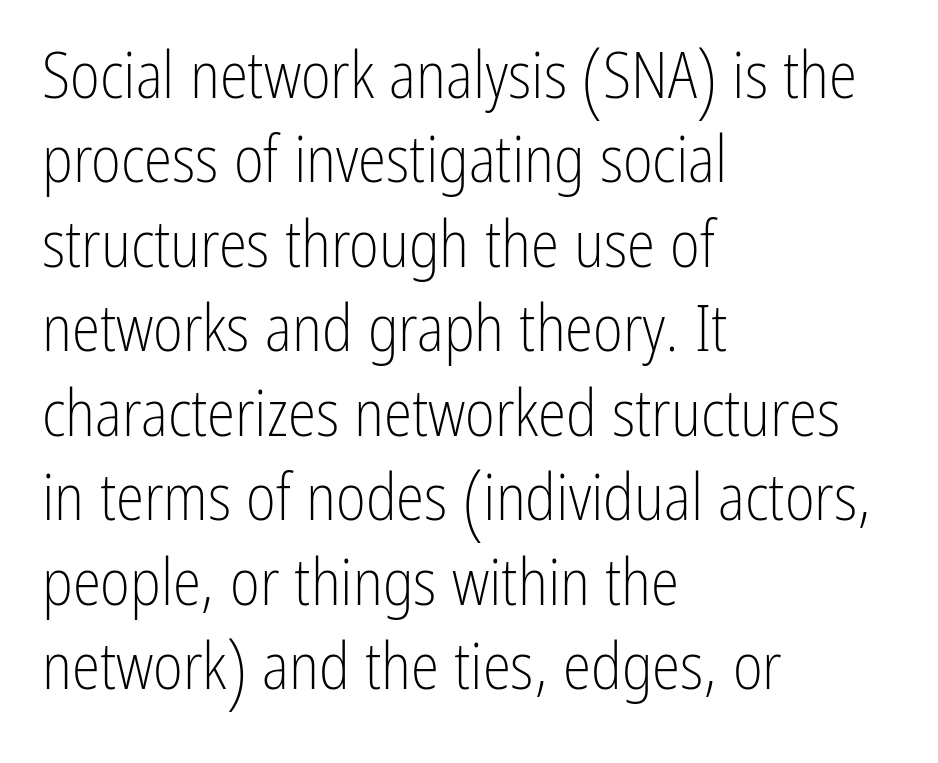
{"serif": "no", "italic": "no", "bold": "no", "weight": "light", "width": "condensed", "stroke_contrast": "low", "x_height": "medium", "monospaced": "no", "underline": "no", "align": "left", "line_spacing": "normal", "line_spacing_ratio": 1.32, "letter_spacing": "normal", "letter_spacing_em": 0.0, "glyph_px": 64}
